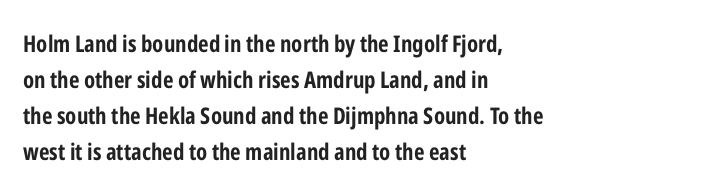
{"italic": "no", "bold": "yes", "underline": "no", "align": "left", "line_spacing": "normal", "line_spacing_ratio": 1.56, "letter_spacing": "normal", "letter_spacing_em": 0.0, "glyph_px": 23}
